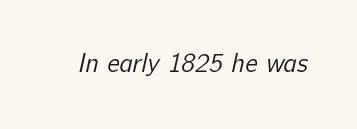
Q: Is the text bold? A: No.
Q: Is the text underlined? A: No.
Q: Is the spacing between letters normal or unusually wide? A: Normal.
